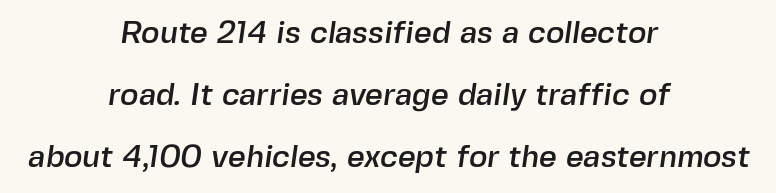
Q: Is the typeface a serif or a sans-serif typeface? A: Sans-serif.
Q: Is the text underlined? A: No.
Q: How is the paragraph aligned? A: Centered.
Q: Is the spacing between letters normal or unusually wide? A: Normal.
Q: Is the spacing between lines tight, normal or loose? A: Loose.
Q: Width (condensed, normal, or wide)? A: Normal.
Q: x-height? A: Medium.
Q: Monospaced? A: No.
